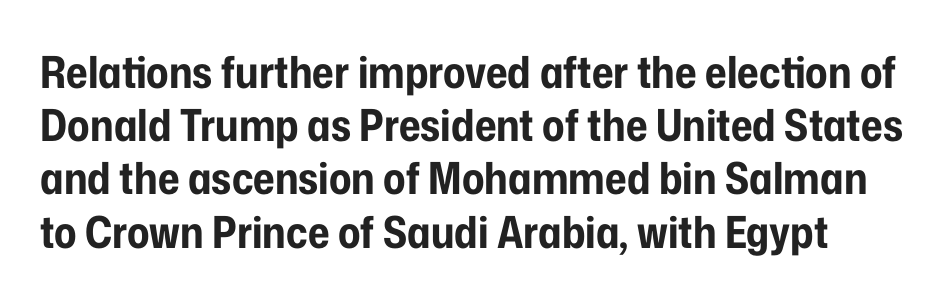
Spacing between characters is what you'd get straight out of the box. The foot of each line stays bare and open. Vertical strokes here are truly vertical. The passage shown is typed in a proportional face where columns would drift. The font is running at its bold setting.
